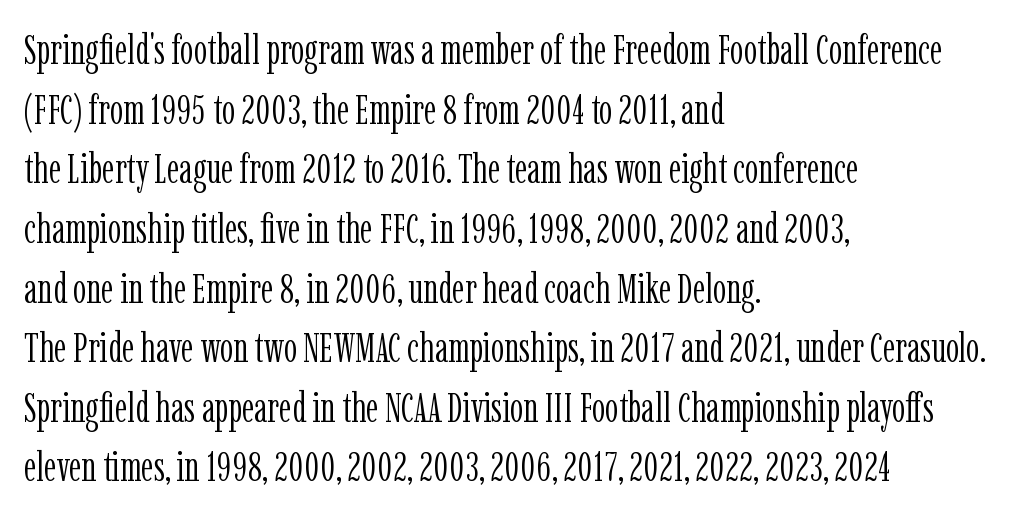
Does the type have serifs? Yes, each stem ends in a small foot. The rows are spaced the way most documents space them. Ordinary non-slanted type is in use. Check under the words: just untouched page. The strokes are not fattened; the text isn't bold.
